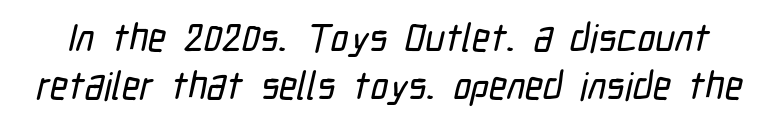
{"serif": "no", "width": "condensed", "stroke_contrast": "low", "x_height": "medium", "monospaced": "no", "underline": "no", "line_spacing_ratio": 1.24, "letter_spacing": "normal", "letter_spacing_em": 0.0, "glyph_px": 39}
